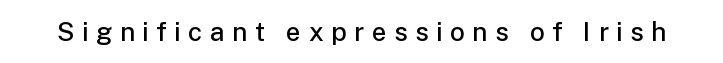
The image shows 26 px text type, upright; set unusually wide letter spacing (+0.29 em), not underlined.
